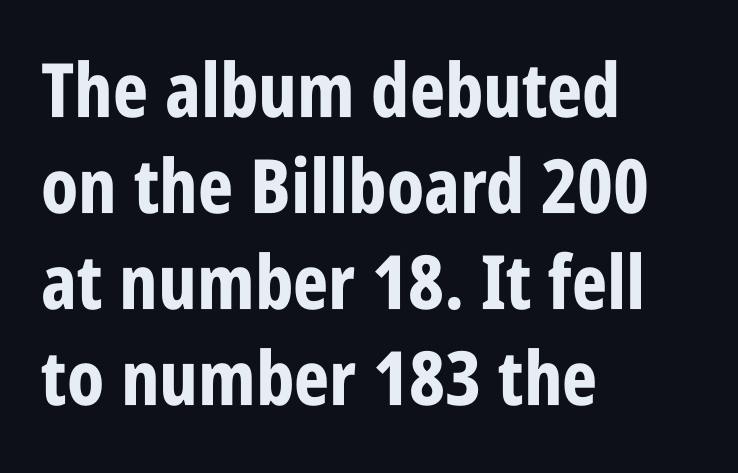
{"serif": "no", "italic": "no", "bold": "yes", "weight": "bold", "width": "condensed", "stroke_contrast": "low", "x_height": "large", "monospaced": "no", "underline": "no", "align": "left", "line_spacing": "normal", "line_spacing_ratio": 1.28, "letter_spacing": "normal", "letter_spacing_em": 0.0, "glyph_px": 75}
